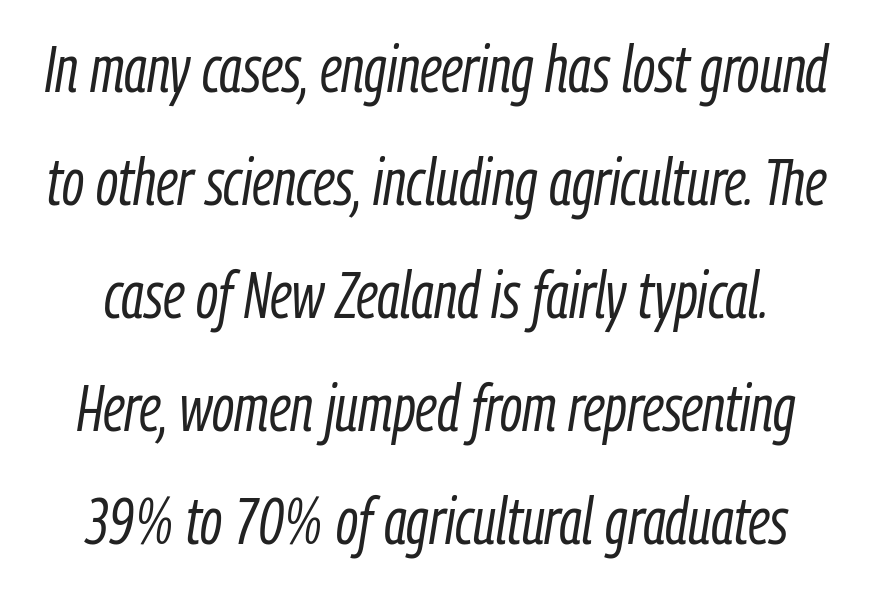
{"italic": "yes", "lean": "right", "slant_degrees": 9, "bold": "no", "weight": "light", "width": "condensed", "stroke_contrast": "low", "x_height": "medium", "monospaced": "no", "underline": "no", "line_spacing_ratio": 1.74, "letter_spacing": "normal", "letter_spacing_em": 0.0, "glyph_px": 65}
